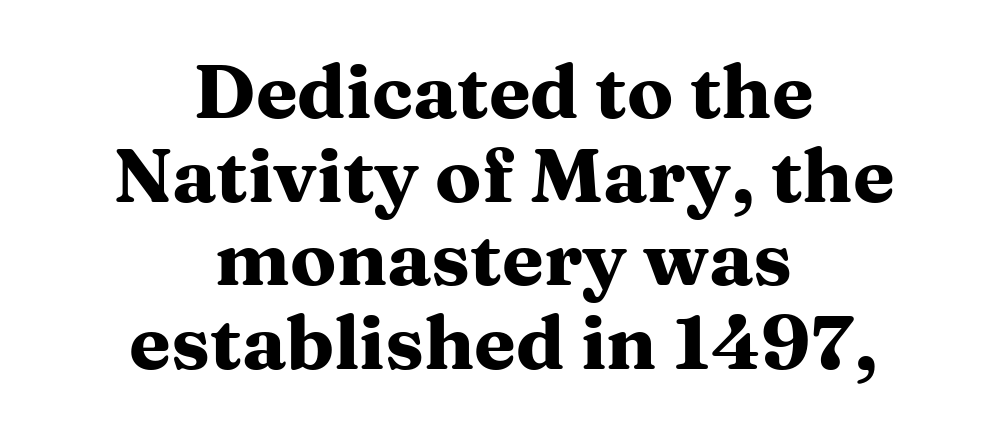
{"serif": "yes", "italic": "no", "bold": "yes", "weight": "heavy", "width": "wide", "stroke_contrast": "medium", "x_height": "medium", "monospaced": "no", "underline": "no", "align": "center", "line_spacing": "tight", "line_spacing_ratio": 1.1, "letter_spacing": "normal", "letter_spacing_em": 0.0, "glyph_px": 76}
